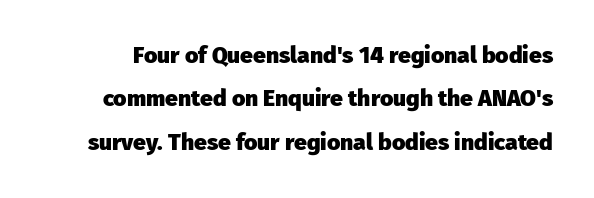
The image shows 23 px bold type, upright; set line spacing 1.89x, normal letter spacing, not underlined.
